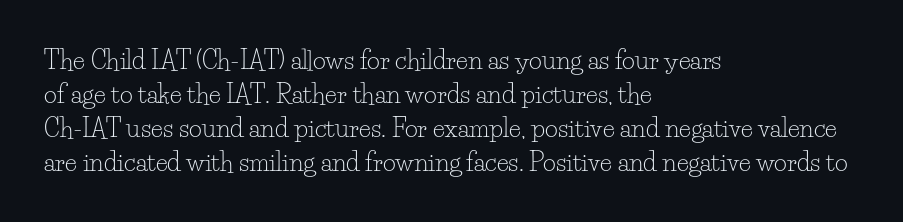
The image shows 25 px text type, upright; set left-aligned, normal line spacing (1.36x), normal letter spacing, not underlined.
